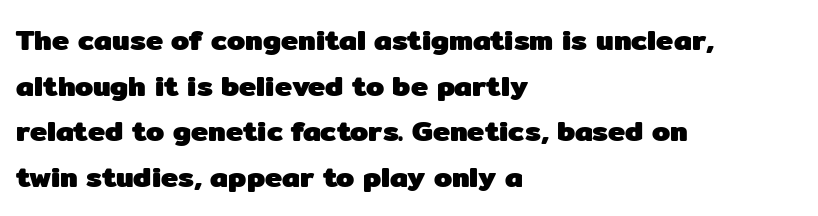
The image shows 29 px heavy sans-serif type, upright; set left-aligned, normal line spacing (1.57x), normal letter spacing, not underlined; low stroke contrast and a medium x-height.
